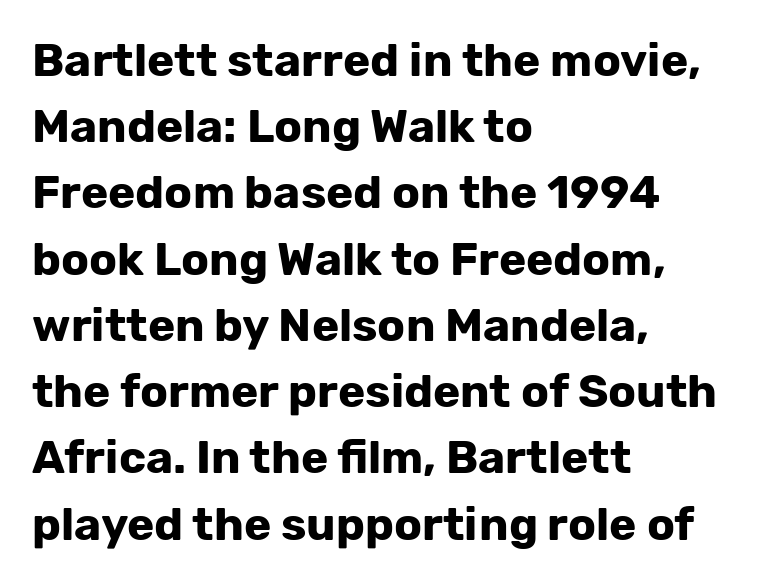
{"serif": "no", "italic": "no", "bold": "yes", "weight": "bold", "width": "normal", "stroke_contrast": "low", "x_height": "medium", "monospaced": "no", "underline": "no", "align": "left", "line_spacing": "normal", "line_spacing_ratio": 1.44, "letter_spacing": "normal", "letter_spacing_em": 0.0, "glyph_px": 46}
